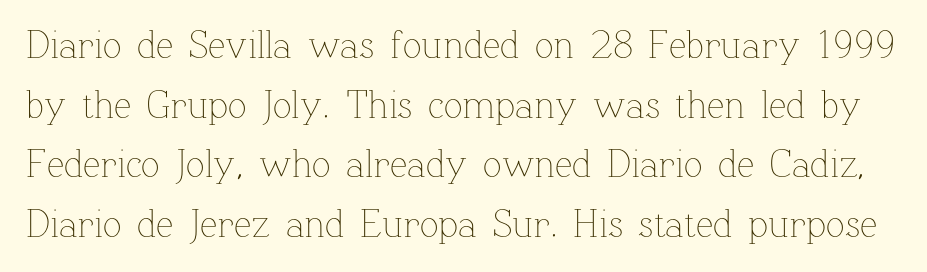
Evenly set lines give the paragraph a standard silhouette. The typeface has the unassuming heft of standard copy or less. Think of a printed novel: that variable character pitch is what you see here. This sample uses an upright cut, with every glyph sitting square on the baseline. Look at the tracking — it's just the regular setting, nothing added.
